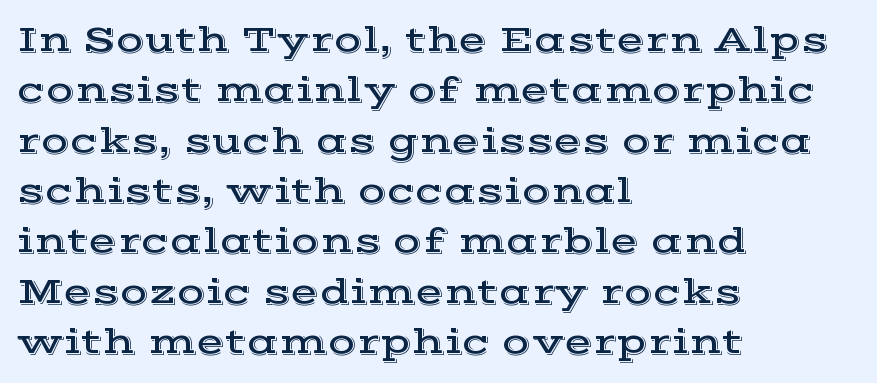
Q: Is the text italic (slanted)? A: No, it is upright.
Q: Is the typeface a serif or a sans-serif typeface? A: Serif.
Q: Is the text underlined? A: No.
Q: How is the paragraph aligned? A: Left-aligned.
Q: Is the spacing between letters normal or unusually wide? A: Normal.
Q: Is the spacing between lines tight, normal or loose? A: Normal.
Q: Width (condensed, normal, or wide)? A: Wide.
Q: x-height? A: Medium.
Q: Monospaced? A: No.
